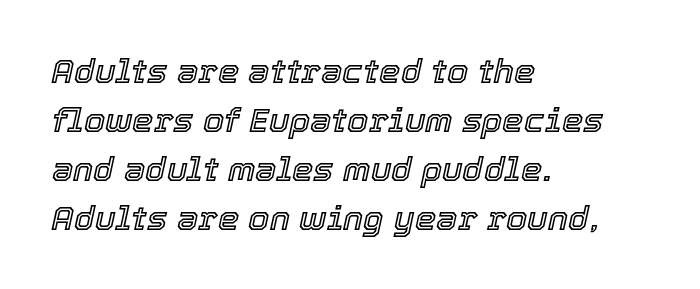
Q: Is the text italic (slanted)? A: Yes, it leans right by about 12 degrees.
Q: Is the text underlined? A: No.
Q: How is the paragraph aligned? A: Left-aligned.
Q: Is the spacing between letters normal or unusually wide? A: Normal.
Q: Is the spacing between lines tight, normal or loose? A: Normal.
Q: Width (condensed, normal, or wide)? A: Normal.
Q: x-height? A: Medium.
Q: Monospaced? A: No.
